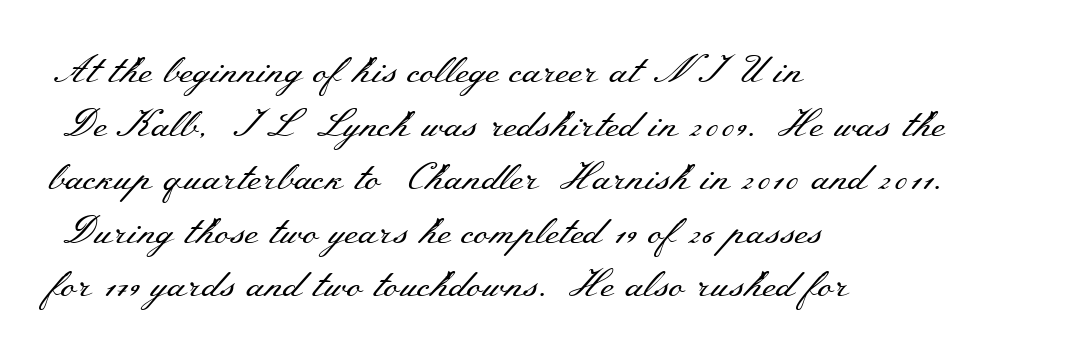
The image shows 38 px regular-weight, wide serif type; set left-aligned, normal line spacing (1.41x), normal letter spacing, not underlined; medium stroke contrast and a small x-height.
